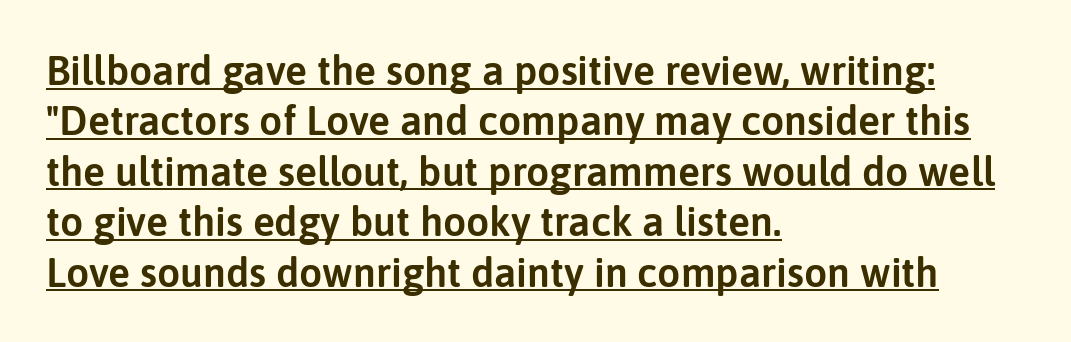
{"serif": "no", "italic": "no", "width": "normal", "stroke_contrast": "low", "x_height": "medium", "monospaced": "no", "underline": "yes", "align": "left", "line_spacing_ratio": 1.23, "letter_spacing": "normal", "letter_spacing_em": 0.0, "glyph_px": 41}
